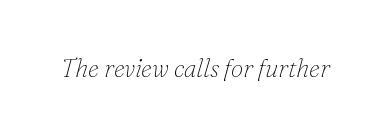
{"italic": "yes", "lean": "right", "slant_degrees": 16, "bold": "no", "underline": "no", "letter_spacing": "normal", "letter_spacing_em": 0.0, "glyph_px": 25}
